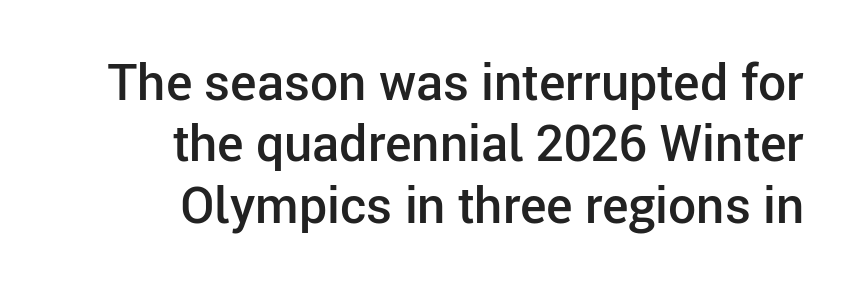
{"serif": "no", "italic": "no", "bold": "semi", "weight": "semibold", "width": "normal", "stroke_contrast": "low", "x_height": "medium", "monospaced": "no", "underline": "no", "align": "right", "line_spacing_ratio": 1.23, "letter_spacing": "normal", "letter_spacing_em": 0.0, "glyph_px": 50}
